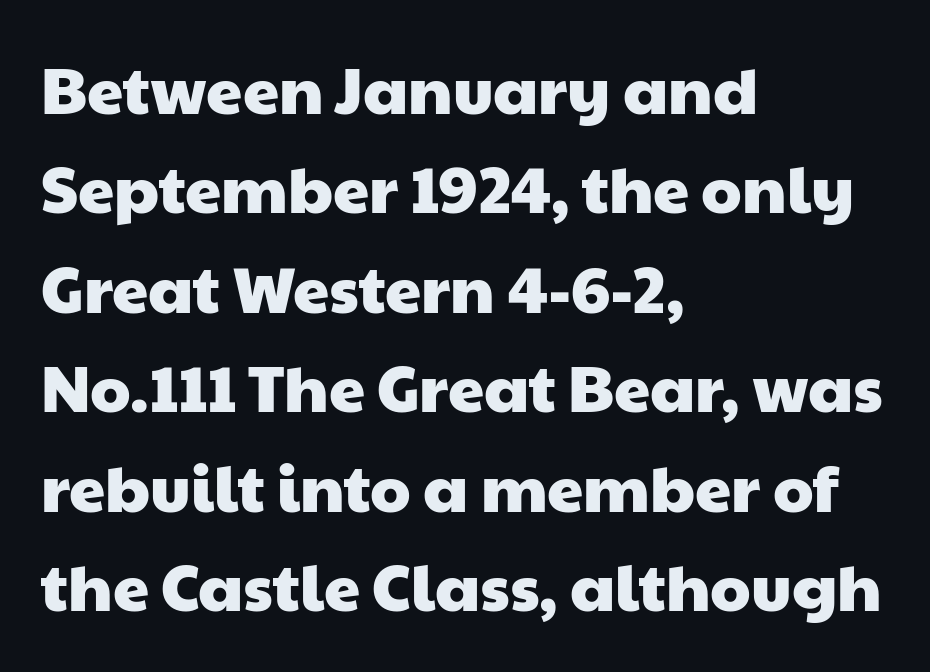
{"serif": "no", "width": "wide", "stroke_contrast": "low", "x_height": "medium", "monospaced": "no", "underline": "no", "align": "left", "line_spacing": "normal", "line_spacing_ratio": 1.53, "letter_spacing": "normal", "letter_spacing_em": 0.0, "glyph_px": 65}
